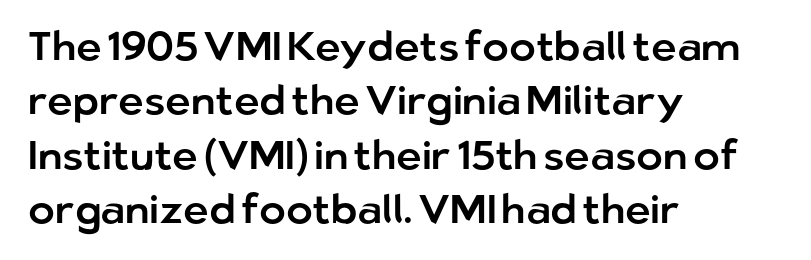
Q: Is the text italic (slanted)? A: No, it is upright.
Q: Is the typeface a serif or a sans-serif typeface? A: Sans-serif.
Q: Is the text underlined? A: No.
Q: How is the paragraph aligned? A: Left-aligned.
Q: Is the spacing between letters normal or unusually wide? A: Normal.
Q: Is the spacing between lines tight, normal or loose? A: Normal.
Q: Width (condensed, normal, or wide)? A: Normal.
Q: Stroke contrast? A: Low.
Q: x-height? A: Medium.
Q: Monospaced? A: No.
